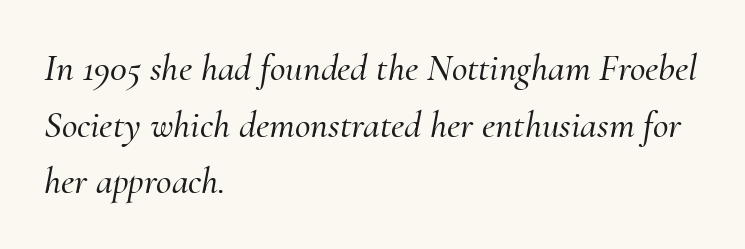
{"serif": "yes", "italic": "yes", "lean": "right", "slant_degrees": 10, "width": "normal", "stroke_contrast": "medium", "x_height": "small", "monospaced": "no", "underline": "no", "align": "left", "line_spacing": "normal", "line_spacing_ratio": 1.49, "letter_spacing": "normal", "letter_spacing_em": 0.0, "glyph_px": 38}
